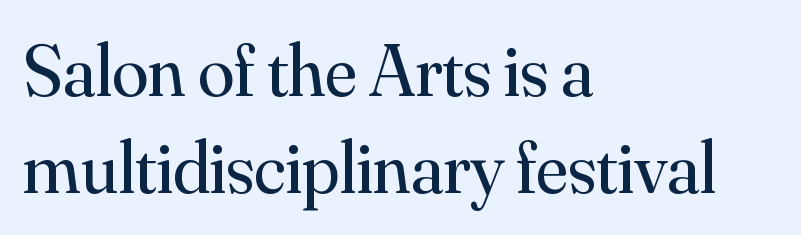
{"serif": "yes", "italic": "no", "bold": "no", "weight": "regular", "width": "normal", "stroke_contrast": "medium", "x_height": "small", "monospaced": "no", "underline": "no", "align": "left", "line_spacing": "normal", "line_spacing_ratio": 1.31, "letter_spacing": "normal", "letter_spacing_em": 0.0, "glyph_px": 74}
